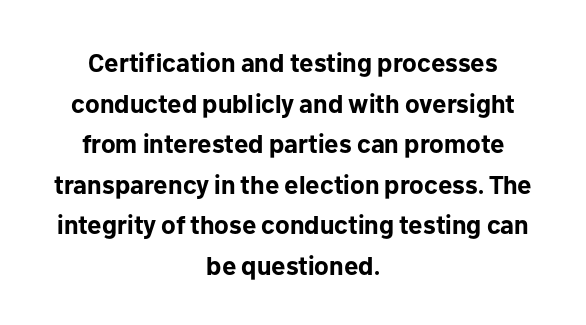
The image shows 26 px bold type, upright; set centered, normal line spacing (1.56x), normal letter spacing, not underlined.
